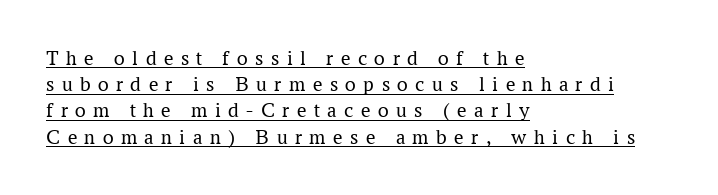
The image shows 21 px text type, upright; set left-aligned, normal line spacing (1.25x), unusually wide letter spacing (+0.36 em), underlined.
